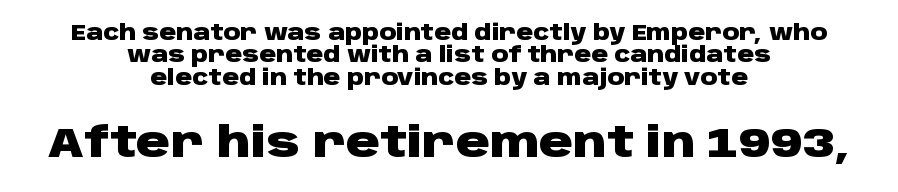
These lines are rendered in a variable-pitch font. The glyphs have the mass of a bold cut. The block sitting lower on the canvas is the one with enlarged characters. Each new line begins almost immediately beneath the previous one.
